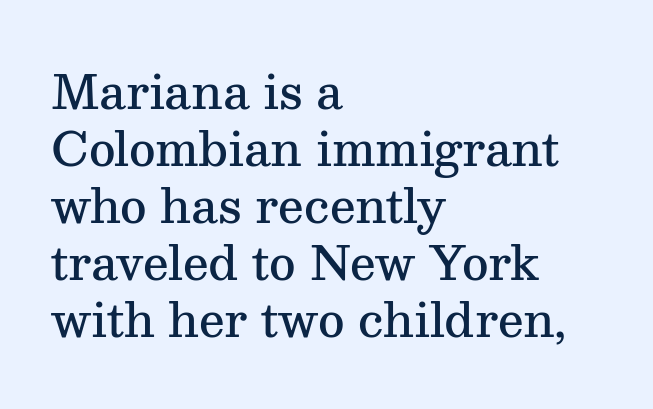
{"serif": "yes", "italic": "no", "bold": "semi", "weight": "semibold", "width": "normal", "stroke_contrast": "medium", "x_height": "medium", "monospaced": "no", "underline": "no", "align": "left", "line_spacing_ratio": 1.24, "letter_spacing": "normal", "letter_spacing_em": 0.0, "glyph_px": 46}
